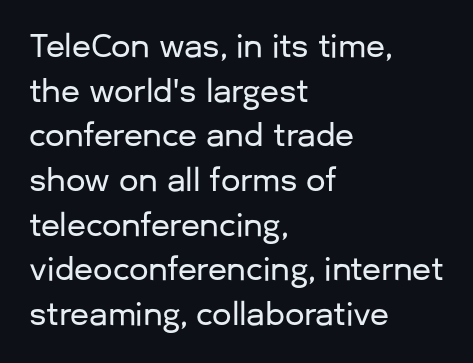
The image shows 31 px sans-serif type, upright; set left-aligned, normal line spacing (1.44x), normal letter spacing, not underlined; low stroke contrast and a medium x-height.
